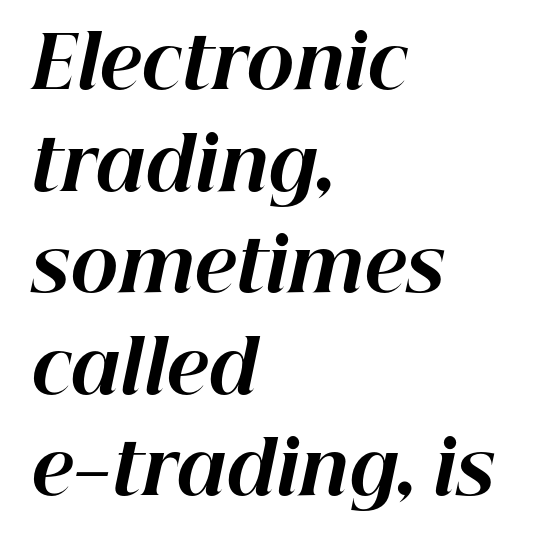
The image shows 72 px bold type, italic (leaning right); set left-aligned, normal line spacing (1.41x), normal letter spacing, not underlined; high stroke contrast and a medium x-height.
